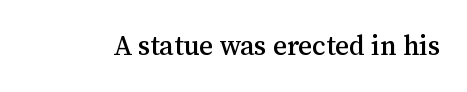
{"italic": "no", "underline": "no", "letter_spacing": "normal", "letter_spacing_em": 0.0, "glyph_px": 27}
